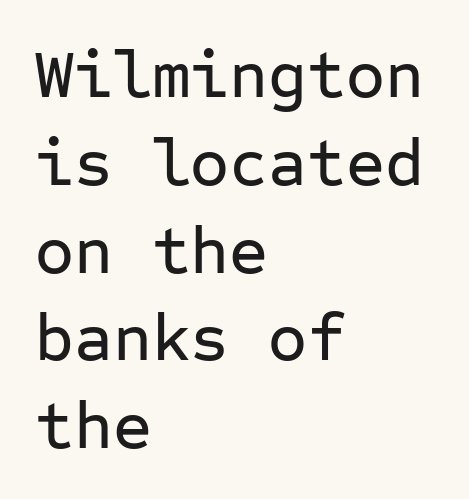
Q: Is the text italic (slanted)? A: No, it is upright.
Q: Is the typeface a serif or a sans-serif typeface? A: Sans-serif.
Q: Is the text underlined? A: No.
Q: How is the paragraph aligned? A: Left-aligned.
Q: Is the spacing between letters normal or unusually wide? A: Normal.
Q: Is the spacing between lines tight, normal or loose? A: Normal.
Q: Width (condensed, normal, or wide)? A: Normal.
Q: Stroke contrast? A: Low.
Q: x-height? A: Medium.
Q: Monospaced? A: Yes.
